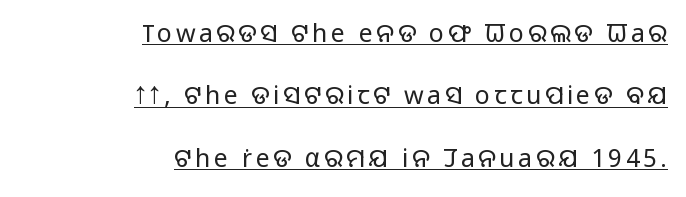
The image shows 25 px text type, upright; set right-aligned, loose line spacing (2.5x), underlined.
